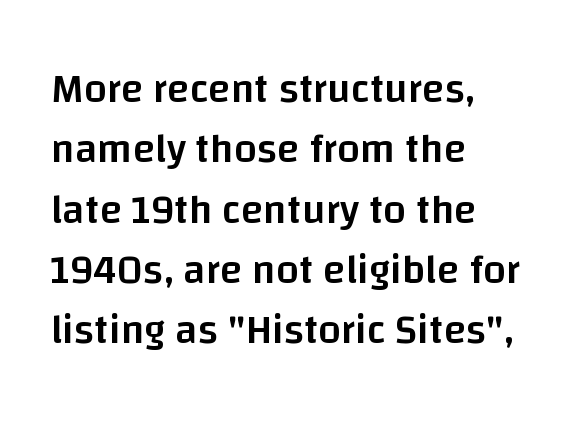
{"serif": "no", "italic": "no", "bold": "semi", "weight": "semibold", "width": "normal", "stroke_contrast": "low", "x_height": "large", "monospaced": "no", "underline": "no", "align": "left", "line_spacing": "normal", "line_spacing_ratio": 1.47, "letter_spacing": "normal", "letter_spacing_em": 0.0, "glyph_px": 41}
